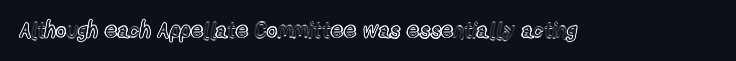
Short note: letters normally spaced. Lines of text with bare space underneath.
